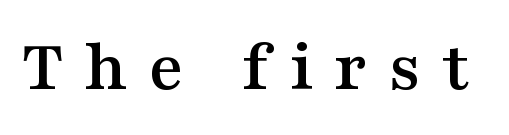
When letters stand straight like this, we call the style roman or upright. In terms of letterform style, serifs are clearly present. Clear beneath every line of the passage. The tracking reads as deliberately expanded to a designer's eye. Think of a printed novel: that variable character pitch is what you see here.
